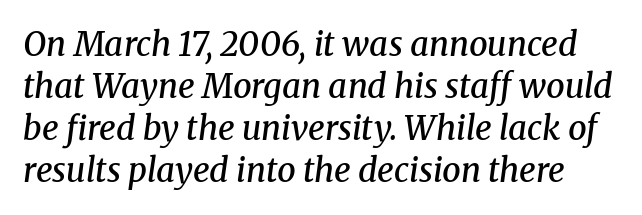
The image shows 33 px semibold serif type, italic (leaning right); set normal line spacing (1.27x), normal letter spacing, not underlined; medium stroke contrast and a medium x-height.
